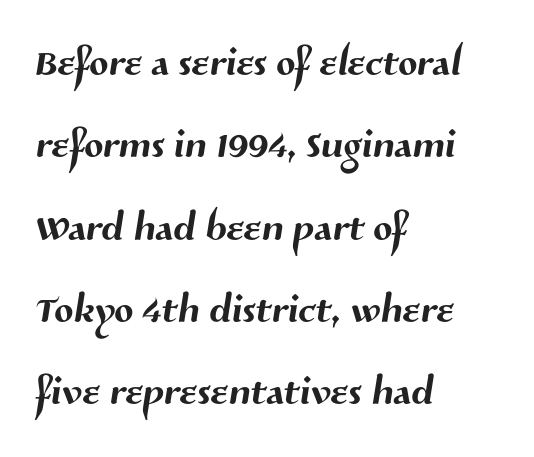
Q: Is the typeface a serif or a sans-serif typeface? A: Sans-serif.
Q: Is the text underlined? A: No.
Q: How is the paragraph aligned? A: Left-aligned.
Q: Is the spacing between letters normal or unusually wide? A: Normal.
Q: Is the spacing between lines tight, normal or loose? A: Normal.
Q: Width (condensed, normal, or wide)? A: Normal.
Q: Stroke contrast? A: Medium.
Q: x-height? A: Medium.
Q: Monospaced? A: No.
